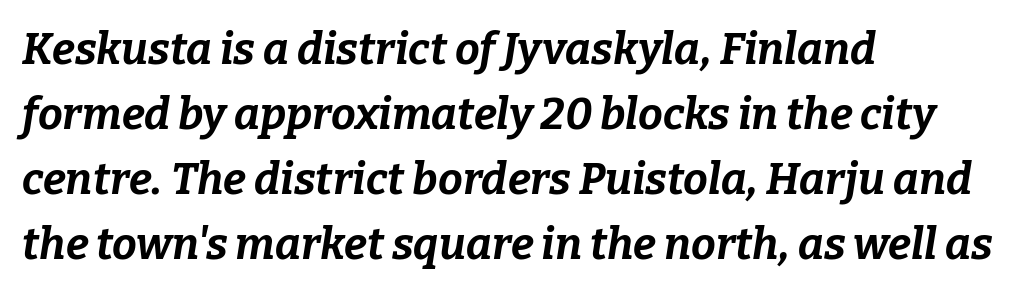
Q: Is the text bold? A: Yes.
Q: Is the text italic (slanted)? A: Yes, it leans right by about 9 degrees.
Q: Is the text underlined? A: No.
Q: How is the paragraph aligned? A: Left-aligned.
Q: Is the spacing between letters normal or unusually wide? A: Normal.
Q: Is the spacing between lines tight, normal or loose? A: Normal.
Q: Width (condensed, normal, or wide)? A: Normal.
Q: Stroke contrast? A: Low.
Q: x-height? A: Medium.
Q: Monospaced? A: No.
